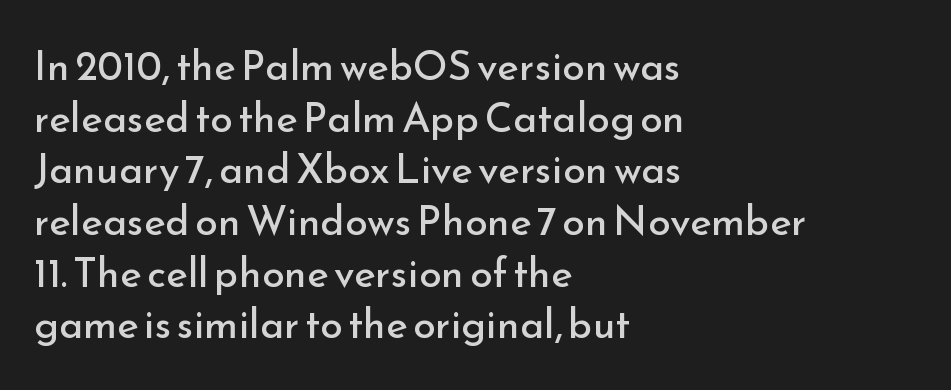
The image shows 41 px regular-weight sans-serif type, upright; set left-aligned, normal line spacing (1.26x), normal letter spacing, not underlined; low stroke contrast and a small x-height.
